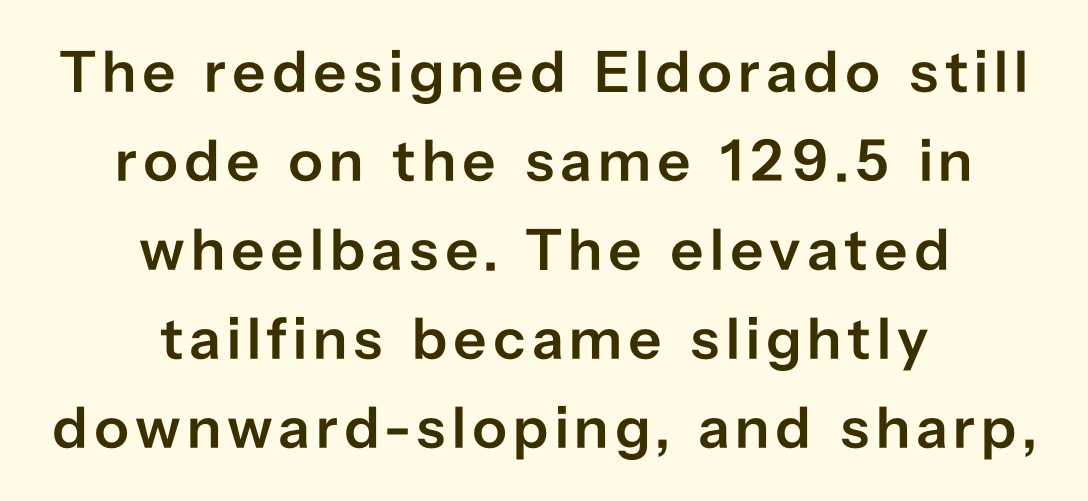
The image shows 59 px semibold sans-serif type, upright; set centered, normal line spacing (1.51x), not underlined; low stroke contrast and a medium x-height.
